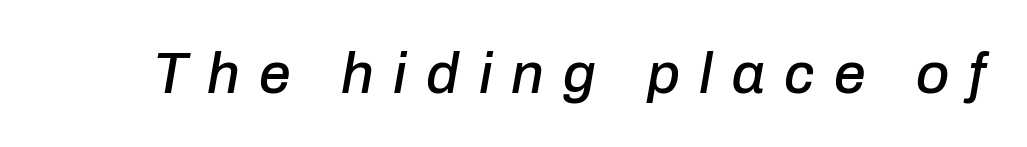
The image shows 57 px text type, italic (leaning right); set unusually wide letter spacing (+0.34 em), not underlined; low stroke contrast and a medium x-height.
